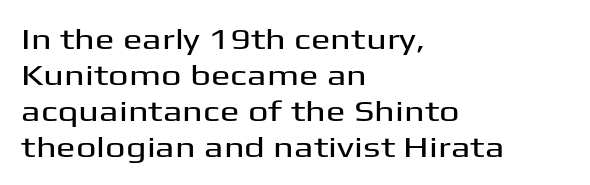
{"serif": "no", "italic": "no", "width": "wide", "stroke_contrast": "medium", "x_height": "medium", "monospaced": "no", "underline": "no", "align": "left", "line_spacing_ratio": 1.24, "letter_spacing": "normal", "letter_spacing_em": 0.0, "glyph_px": 29}
